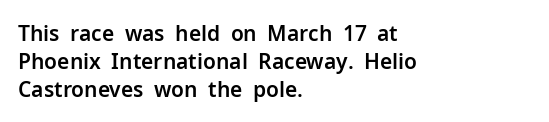
Q: Is the text italic (slanted)? A: No, it is upright.
Q: Is the text underlined? A: No.
Q: How is the paragraph aligned? A: Left-aligned.
Q: Is the spacing between letters normal or unusually wide? A: Normal.
Q: Is the spacing between lines tight, normal or loose? A: Normal.
